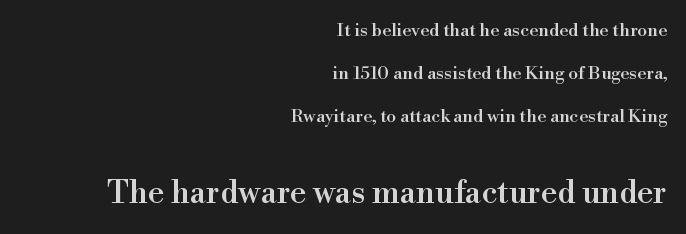
The image shows 32 px serif type, upright; set right-aligned, loose line spacing (2.38x), normal letter spacing, not underlined; the second (bottom) block is 1.78x larger; a small x-height.
